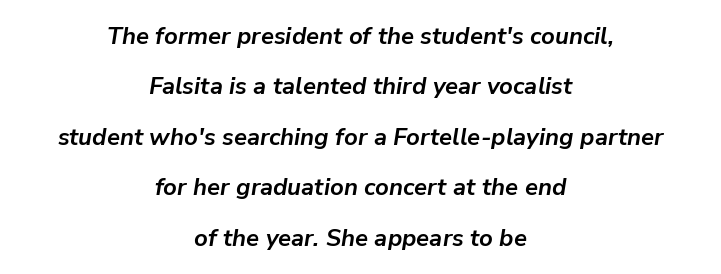
The image shows 24 px bold type, italic (leaning right); set centered, loose line spacing (2.1x), normal letter spacing, not underlined.
